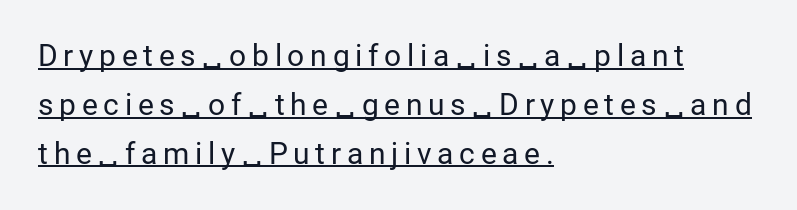
{"serif": "no", "italic": "no", "bold": "no", "weight": "regular", "width": "normal", "stroke_contrast": "low", "x_height": "medium", "monospaced": "no", "underline": "yes", "align": "left", "line_spacing": "normal", "line_spacing_ratio": 1.63, "glyph_px": 30}
